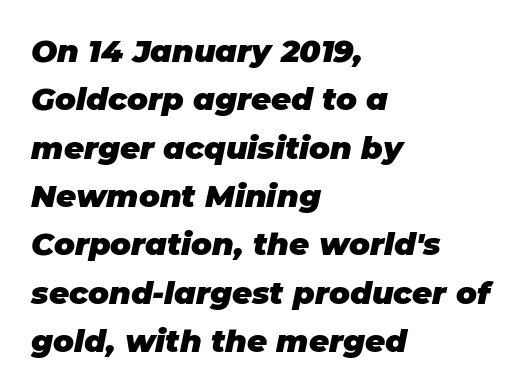
The image shows 31 px heavy type, italic (leaning right); set left-aligned, normal line spacing (1.56x), normal letter spacing, not underlined; low stroke contrast and a large x-height.
